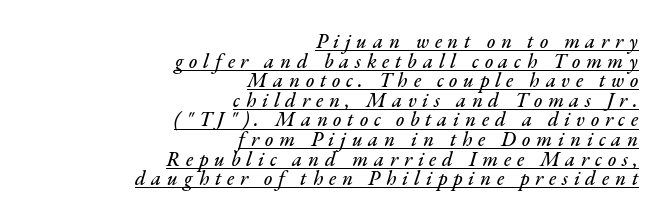
The image shows 20 px text type, italic (leaning right); set right-aligned, tight line spacing (0.98x), unusually wide letter spacing (+0.29 em), underlined.
